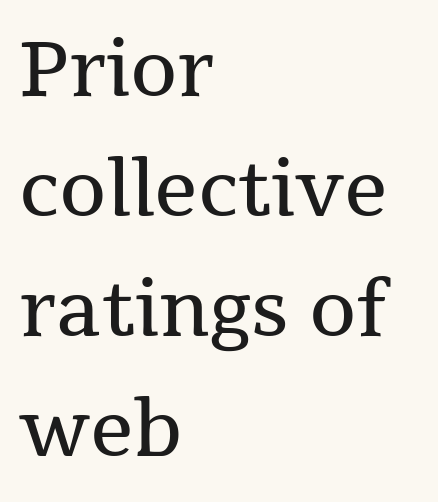
The image shows 76 px regular-weight serif type, upright; set left-aligned, normal line spacing (1.58x), normal letter spacing, not underlined; medium stroke contrast and a medium x-height.
